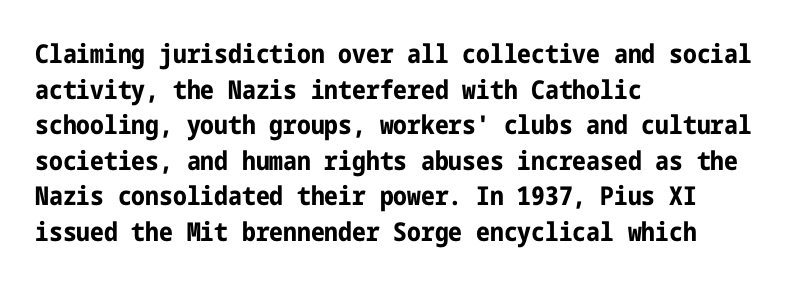
Descenders are the only things crossing below the line. Weight: bold. The tracking reads as untouched default to a designer's eye. A typesetter would mark this as roman, not italic.
